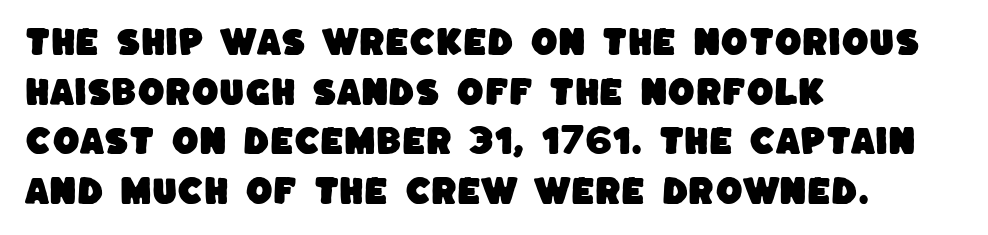
Q: Is the typeface a serif or a sans-serif typeface? A: Sans-serif.
Q: Is the text underlined? A: No.
Q: How is the paragraph aligned? A: Left-aligned.
Q: Is the spacing between letters normal or unusually wide? A: Normal.
Q: Is the spacing between lines tight, normal or loose? A: Normal.
Q: Width (condensed, normal, or wide)? A: Normal.
Q: Stroke contrast? A: Low.
Q: x-height? A: Large.
Q: Monospaced? A: No.
